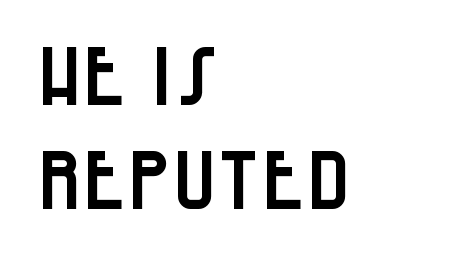
Compared with typical body copy, the letter spacing here is the same. Here the designer chose a conventional face with non-uniform glyph widths. The passage is arranged the way most books set body copy — flush left. These lines sit exactly where default settings would place them. Check where the strokes stop: nothing finishes them off — pure sans. Letters rest on an invisible, unmarked baseline.
